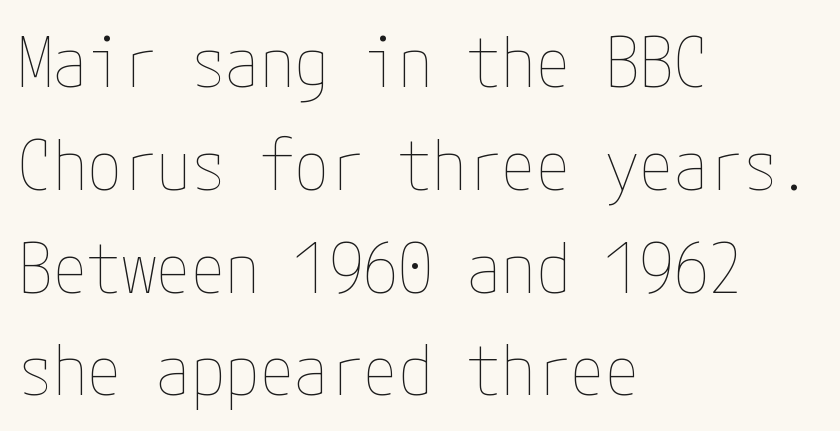
What's the leading like? Ordinary, nothing unusual. Compared with a centered layout, this one pins lines to the left instead. If you drew a line through each stem, it would be perfectly vertical. Honestly, the letter spacing is just normal — you wouldn't notice it. Descenders are the only things crossing below the line.
